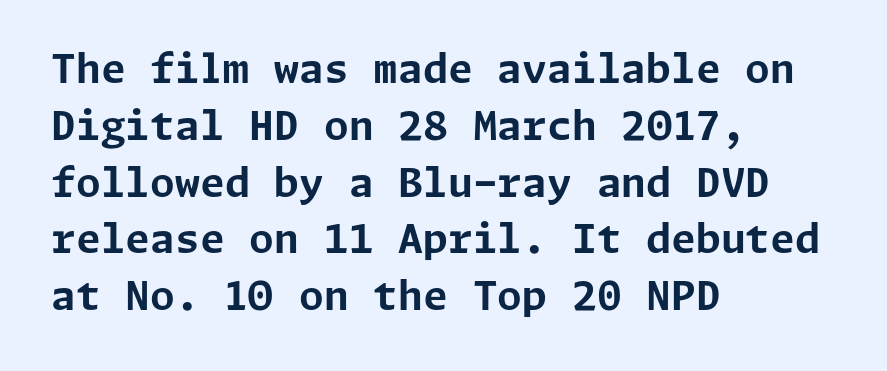
{"serif": "no", "italic": "no", "bold": "yes", "weight": "bold", "width": "normal", "stroke_contrast": "low", "x_height": "medium", "underline": "no", "align": "left", "line_spacing": "normal", "line_spacing_ratio": 1.42, "letter_spacing": "normal", "letter_spacing_em": 0.0, "glyph_px": 40}
